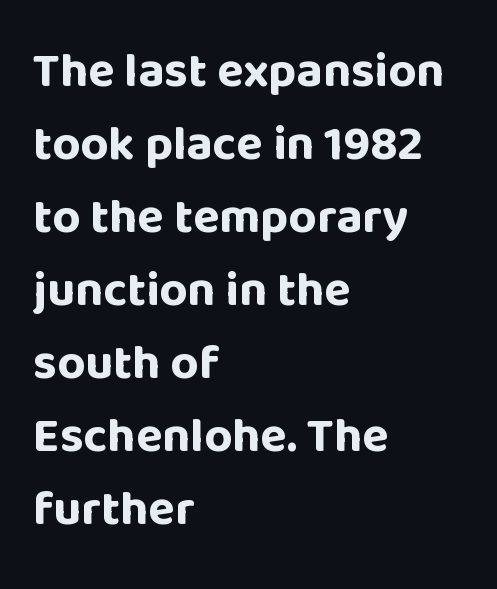
The image shows 49 px bold sans-serif type, upright; set left-aligned, normal line spacing (1.49x), normal letter spacing, not underlined; low stroke contrast and a large x-height.
